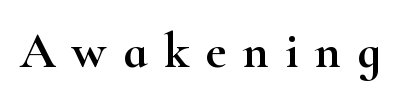
The letters stand upright; this is a roman face. What stands out about the letter spacing? Its width — letters are far apart. The area under the type is left untouched. Each letter keeps its own natural width here, so spacing adapts to shape. The letters carry serifs — small finishing strokes at the ends of their stems.
